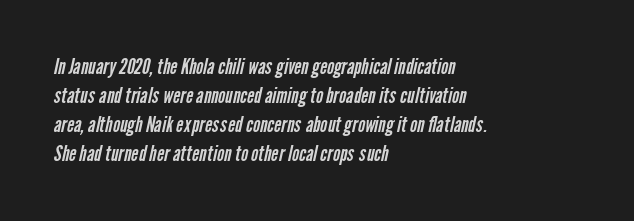
Q: Is the text bold? A: No.
Q: Is the text underlined? A: No.
Q: How is the paragraph aligned? A: Left-aligned.
Q: Is the spacing between letters normal or unusually wide? A: Normal.
Q: Is the spacing between lines tight, normal or loose? A: Normal.
